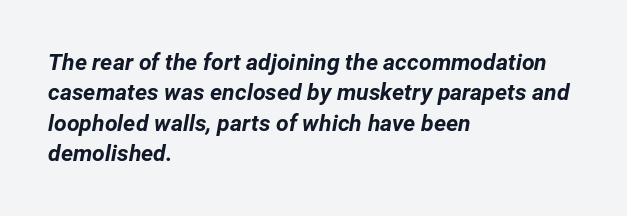
Underline: absent. A typesetter would call this leading conventional body-copy spacing. Notice how the stems are inclined rather than vertical — that's the hallmark of italics. A typesetter would call this zero additional tracking. Heavy-handed strokes throughout: this text is bold.
